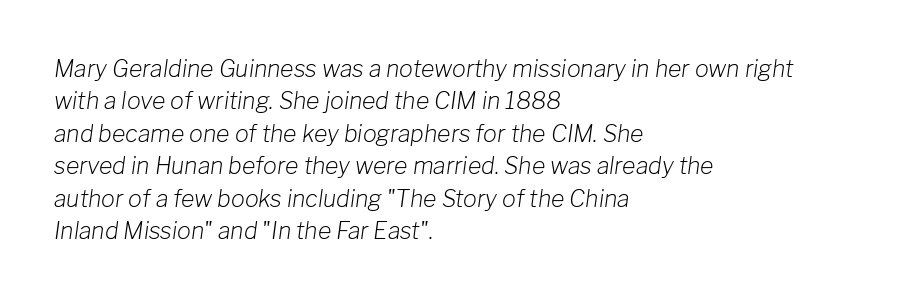
{"italic": "yes", "lean": "right", "slant_degrees": 8, "bold": "no", "underline": "no", "align": "left", "line_spacing": "normal", "line_spacing_ratio": 1.41, "letter_spacing": "normal", "letter_spacing_em": 0.0, "glyph_px": 23}
